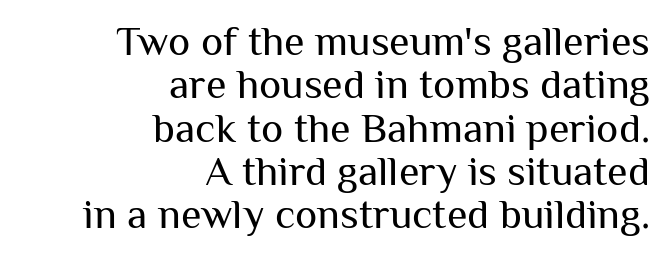
Q: Is the text bold? A: No.
Q: Is the text italic (slanted)? A: No, it is upright.
Q: Is the typeface a serif or a sans-serif typeface? A: Sans-serif.
Q: Is the text underlined? A: No.
Q: How is the paragraph aligned? A: Right-aligned.
Q: Is the spacing between letters normal or unusually wide? A: Normal.
Q: Is the spacing between lines tight, normal or loose? A: Tight.
Q: Width (condensed, normal, or wide)? A: Normal.
Q: Stroke contrast? A: Medium.
Q: x-height? A: Medium.
Q: Monospaced? A: No.
